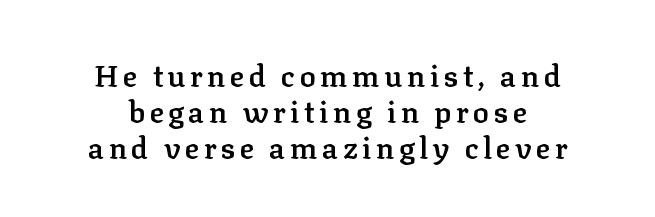
{"serif": "yes", "italic": "no", "bold": "semi", "weight": "semibold", "width": "normal", "stroke_contrast": "low", "x_height": "medium", "monospaced": "no", "underline": "no", "align": "center", "line_spacing_ratio": 1.2, "glyph_px": 30}
